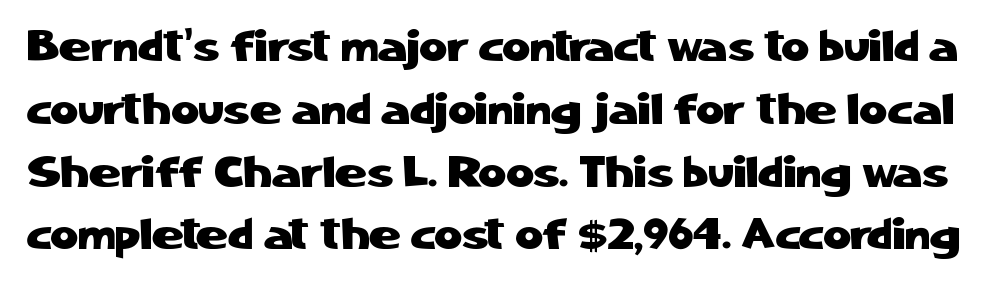
This rendering features lettering with no underline. The passage shown is typed in a proportional face where columns would drift. Type style note: lacks serifs. The vertical gap from one line to the next is medium. The letters stand straight up with perfectly vertical stems. The letterforms sit shoulder to shoulder at normal distance.
